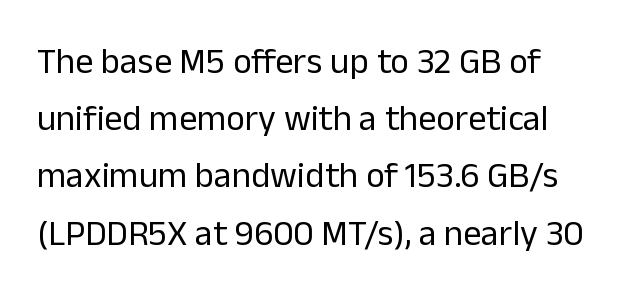
Leading: standard. Each row of text sits above clean, open space. The specimen reads as upright at a glance. Here the designer chose a conventional face with non-uniform glyph widths. Bold? No — there's no thickening of the strokes. Look at the tracking — it's just the regular setting, nothing added.
